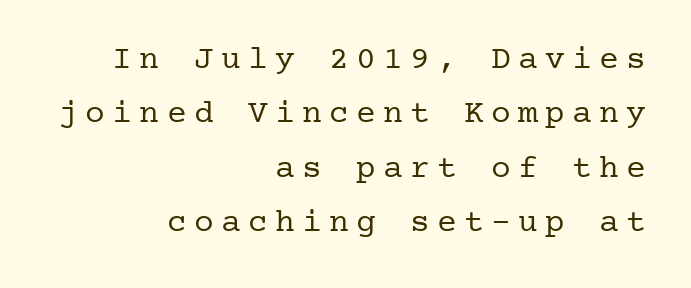
This block has exactly the height ordinary leading produces. The ragged edge is on the left, which tells us the setting is flush right. The font's upright variant was chosen for this text. Look at the tracking — it's clearly loosened, letters drifting apart. Underlining? Definitely not there.
